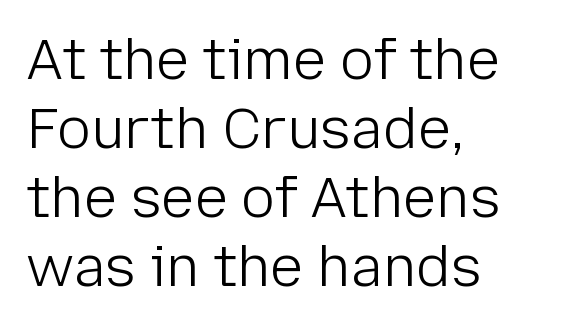
{"serif": "no", "italic": "no", "bold": "no", "weight": "light", "width": "normal", "stroke_contrast": "low", "x_height": "medium", "monospaced": "no", "underline": "no", "align": "left", "line_spacing_ratio": 1.23, "letter_spacing": "normal", "letter_spacing_em": 0.0, "glyph_px": 56}
